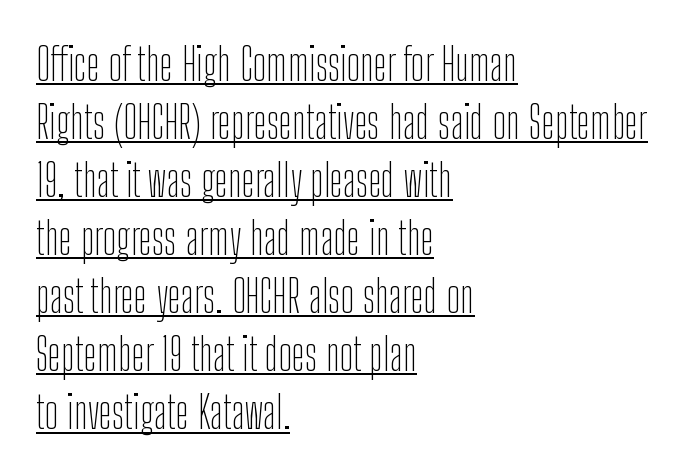
The image shows 45 px thin, condensed sans-serif type, upright; set left-aligned, normal line spacing (1.29x), normal letter spacing, underlined; low stroke contrast and a medium x-height.
